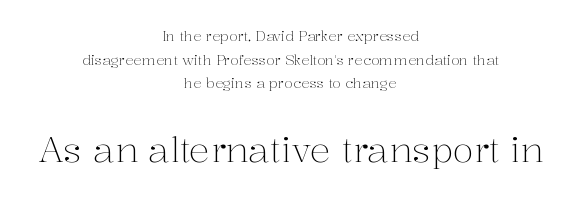
Q: Is the text bold? A: No.
Q: Is the text italic (slanted)? A: No, it is upright.
Q: Is the typeface a serif or a sans-serif typeface? A: Serif.
Q: Is the text underlined? A: No.
Q: How is the paragraph aligned? A: Centered.
Q: Is the spacing between letters normal or unusually wide? A: Normal.
Q: Is the spacing between lines tight, normal or loose? A: Normal.
Q: Which block of text is set in a larger size, the first (top) or the second (bottom)? A: The second (bottom) one.
Q: Width (condensed, normal, or wide)? A: Normal.
Q: Stroke contrast? A: Medium.
Q: x-height? A: Medium.
Q: Monospaced? A: No.
